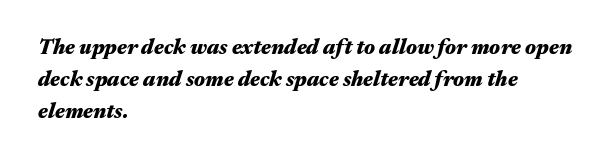
Q: Is the text bold? A: Yes.
Q: Is the text italic (slanted)? A: Yes, it leans right by about 17 degrees.
Q: Is the text underlined? A: No.
Q: How is the paragraph aligned? A: Left-aligned.
Q: Is the spacing between letters normal or unusually wide? A: Normal.
Q: Is the spacing between lines tight, normal or loose? A: Normal.
